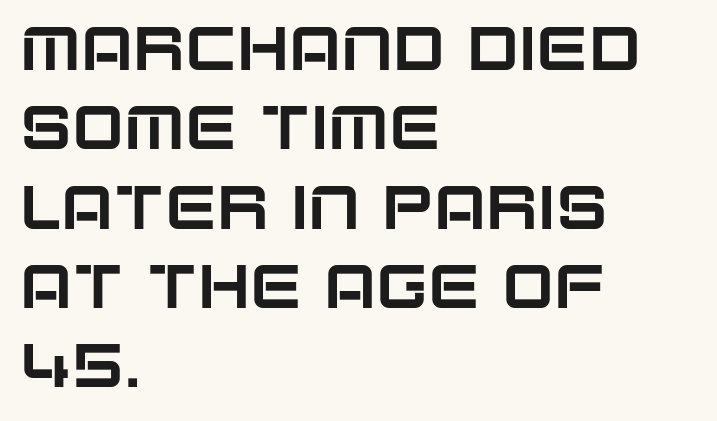
Q: Is the text italic (slanted)? A: No, it is upright.
Q: Is the typeface a serif or a sans-serif typeface? A: Sans-serif.
Q: Is the text underlined? A: No.
Q: How is the paragraph aligned? A: Left-aligned.
Q: Is the spacing between letters normal or unusually wide? A: Normal.
Q: Is the spacing between lines tight, normal or loose? A: Normal.
Q: Width (condensed, normal, or wide)? A: Normal.
Q: Stroke contrast? A: Low.
Q: x-height? A: Large.
Q: Monospaced? A: No.
